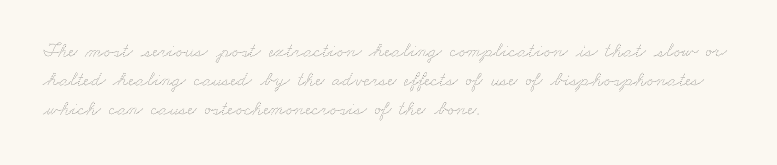
The image shows 20 px text type; set left-aligned, normal line spacing (1.46x), normal letter spacing, not underlined.
